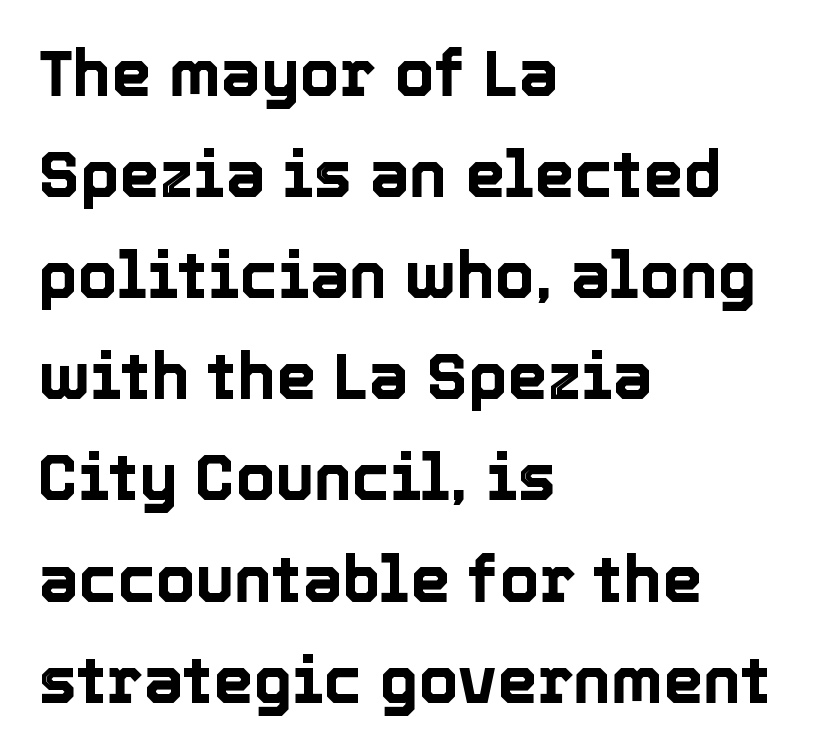
{"italic": "no", "width": "normal", "x_height": "medium", "monospaced": "no", "underline": "no", "align": "left", "line_spacing": "normal", "line_spacing_ratio": 1.58, "letter_spacing": "normal", "letter_spacing_em": 0.0, "glyph_px": 64}
